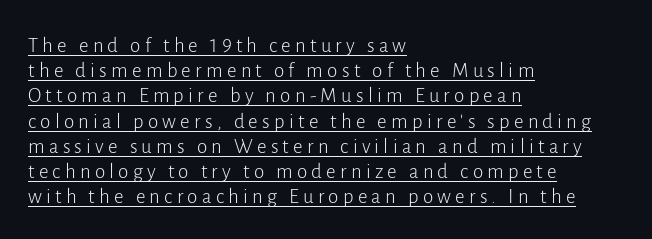
{"italic": "no", "bold": "no", "underline": "yes", "align": "left", "line_spacing_ratio": 1.2, "letter_spacing": "wide", "letter_spacing_em": 0.2, "glyph_px": 21}
